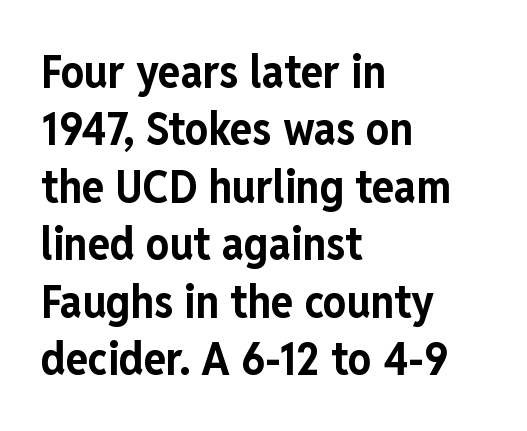
The image shows 46 px bold, condensed sans-serif type, upright; set left-aligned, normal line spacing (1.25x), normal letter spacing, not underlined; low stroke contrast and a medium x-height.
